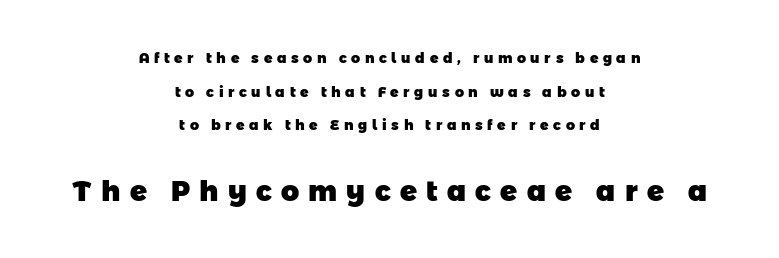
Q: Is the text bold? A: Yes.
Q: Is the typeface a serif or a sans-serif typeface? A: Sans-serif.
Q: Is the text underlined? A: No.
Q: How is the paragraph aligned? A: Centered.
Q: Is the spacing between letters normal or unusually wide? A: Unusually wide.
Q: Is the spacing between lines tight, normal or loose? A: Loose.
Q: Which block of text is set in a larger size, the first (top) or the second (bottom)? A: The second (bottom) one.
Q: Width (condensed, normal, or wide)? A: Normal.
Q: Stroke contrast? A: Low.
Q: x-height? A: Medium.
Q: Monospaced? A: No.
